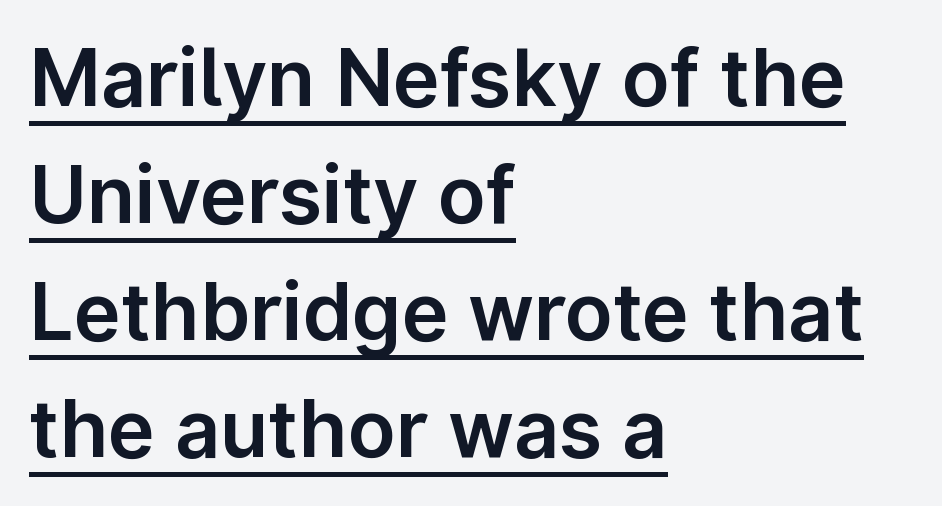
Is this a sans? Yes — the strokes have no serifs. Short and long lines alike share a common starting point at left. You could call the tracking neutral — neither tight nor loose. These lines were composed using upright roman letters.
